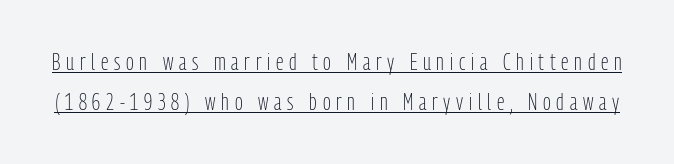
{"italic": "no", "bold": "no", "underline": "yes", "line_spacing_ratio": 1.76, "letter_spacing": "wide", "letter_spacing_em": 0.25, "glyph_px": 23}
